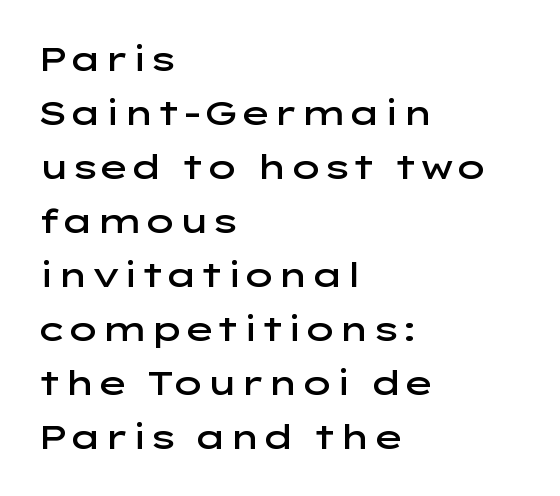
{"serif": "no", "italic": "no", "bold": "semi", "weight": "semibold", "width": "wide", "stroke_contrast": "low", "x_height": "medium", "monospaced": "no", "underline": "no", "align": "left", "line_spacing": "normal", "line_spacing_ratio": 1.59, "letter_spacing": "normal", "letter_spacing_em": 0.0, "glyph_px": 34}
